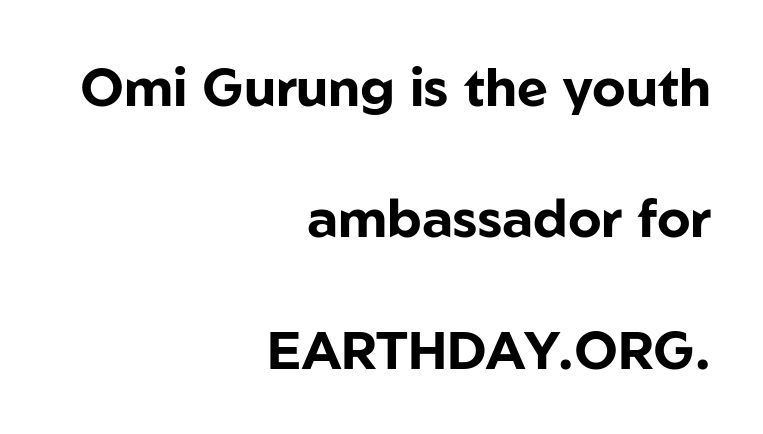
{"serif": "no", "italic": "no", "bold": "yes", "weight": "bold", "width": "normal", "stroke_contrast": "low", "x_height": "medium", "monospaced": "no", "underline": "no", "align": "right", "line_spacing": "loose", "line_spacing_ratio": 2.48, "letter_spacing": "normal", "letter_spacing_em": 0.0, "glyph_px": 53}
